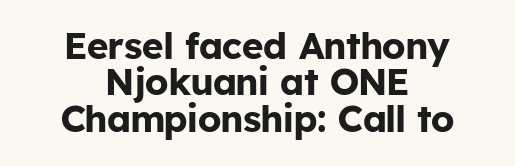
The image shows 37 px bold sans-serif type, upright; set centered, tight line spacing (0.98x), normal letter spacing, not underlined; low stroke contrast and a medium x-height.
